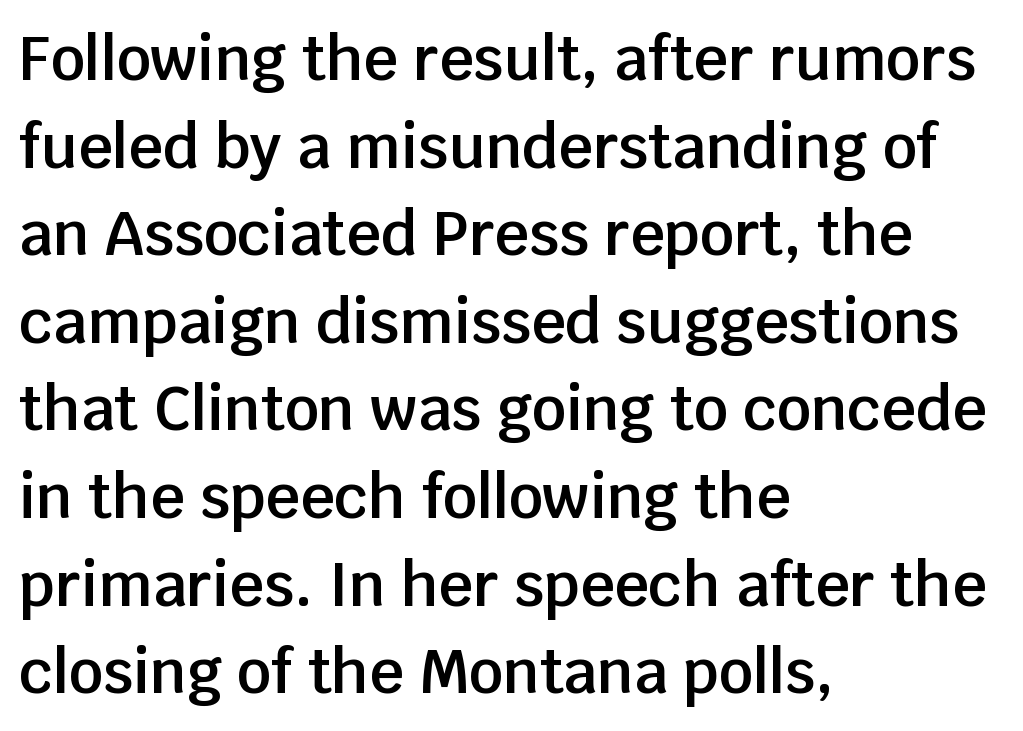
Do the characters align in a grid? No, the font is proportional. Is this a sans? Yes — the strokes have no serifs. This is the regular roman posture of the typeface. If you measured baseline to baseline, you'd find a middling distance.
